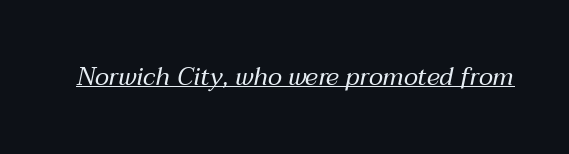
{"italic": "yes", "lean": "right", "slant_degrees": 12, "bold": "no", "underline": "yes", "letter_spacing": "normal", "letter_spacing_em": 0.0, "glyph_px": 25}
